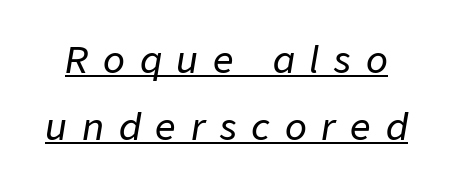
The lettering tilts uniformly, giving the passage an italic look. The rendered words wear a rule along their underside. These lines are rendered in a variable-pitch font. A typesetter would call this heavily tracked-out type.
